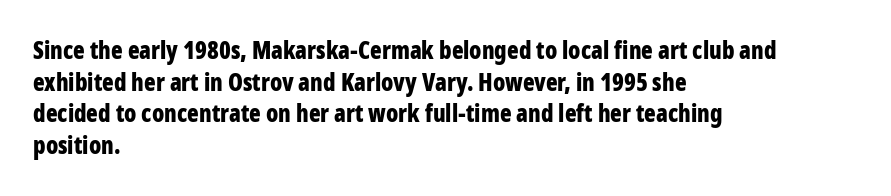
Honestly, the letter spacing is just normal — you wouldn't notice it. One glance says typical: line gaps are just what's usual. These lines stack with their left ends in a neat column. The type sits square on the baseline with zero lean. Descender tails drop into unmarked territory. How heavy is the stroke? Heavy — this is a bold.
